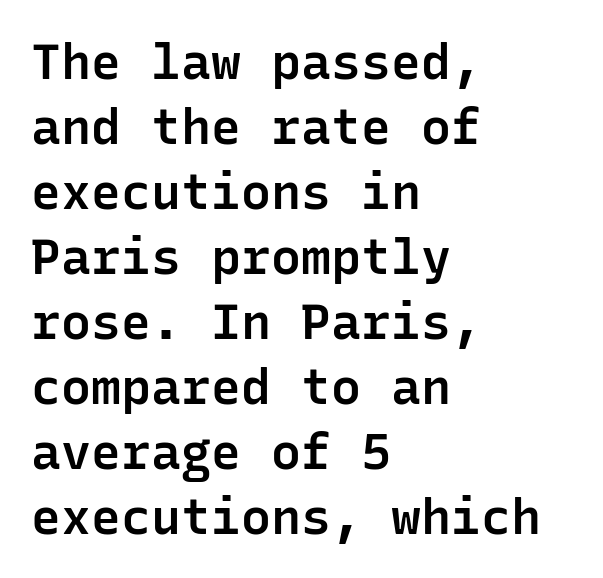
The image shows 50 px semibold sans-serif type, upright, monospaced; set left-aligned, normal line spacing (1.3x), normal letter spacing, not underlined; low stroke contrast and a medium x-height.
